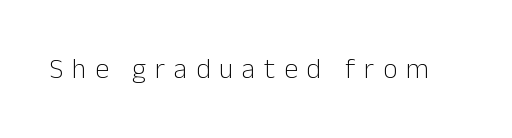
{"serif": "no", "italic": "no", "bold": "no", "weight": "light", "width": "normal", "stroke_contrast": "low", "x_height": "medium", "monospaced": "no", "underline": "no", "letter_spacing": "wide", "letter_spacing_em": 0.31, "glyph_px": 28}
